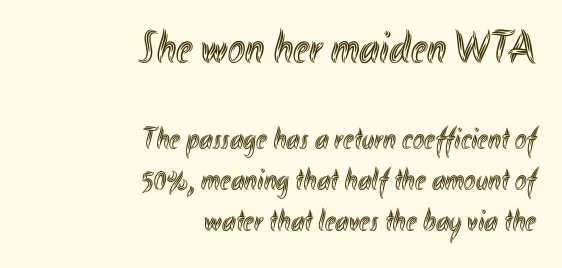
Q: Is the text italic (slanted)? A: Yes.
Q: Is the text underlined? A: No.
Q: How is the paragraph aligned? A: Right-aligned.
Q: Is the spacing between letters normal or unusually wide? A: Normal.
Q: Is the spacing between lines tight, normal or loose? A: Normal.
Q: Which block of text is set in a larger size, the first (top) or the second (bottom)? A: The first (top) one.
Q: Width (condensed, normal, or wide)? A: Condensed.
Q: x-height? A: Small.
Q: Monospaced? A: No.
